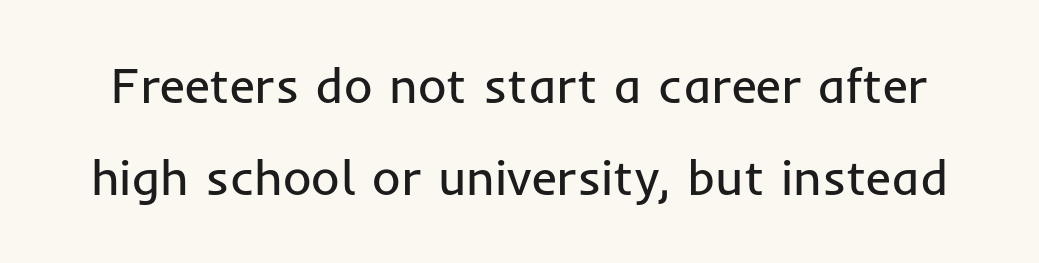
The image shows 49 px regular-weight sans-serif type, upright; set line spacing 1.88x, normal letter spacing, not underlined; low stroke contrast and a medium x-height.
